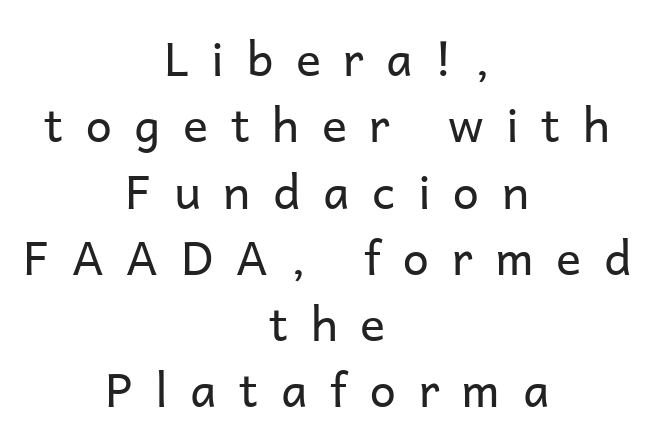
The image shows 47 px regular-weight sans-serif type, upright; set centered, normal line spacing (1.41x), unusually wide letter spacing (+0.48 em), not underlined; low stroke contrast and a medium x-height.
